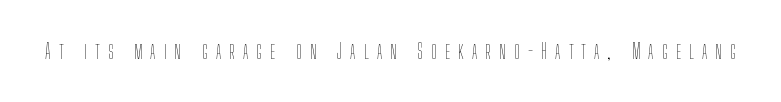
Designer's note — italics off, roman on. Summary of weight: not heavy and not bold. Observe the wide spacing: letters keep a clear distance from each other. Clear beneath every line of the passage.
